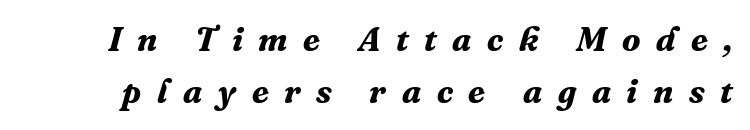
Q: Is the text bold? A: Yes.
Q: Is the text italic (slanted)? A: Yes, it leans right by about 16 degrees.
Q: Is the typeface a serif or a sans-serif typeface? A: Serif.
Q: Is the text underlined? A: No.
Q: Is the spacing between letters normal or unusually wide? A: Unusually wide.
Q: Is the spacing between lines tight, normal or loose? A: Normal.
Q: Width (condensed, normal, or wide)? A: Normal.
Q: Stroke contrast? A: Medium.
Q: x-height? A: Medium.
Q: Monospaced? A: No.
